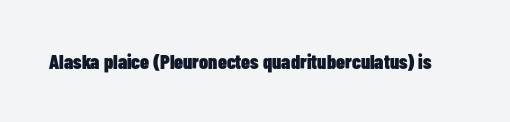
Q: Is the text bold? A: Yes.
Q: Is the text italic (slanted)? A: No, it is upright.
Q: Is the text underlined? A: No.
Q: Is the spacing between letters normal or unusually wide? A: Normal.
